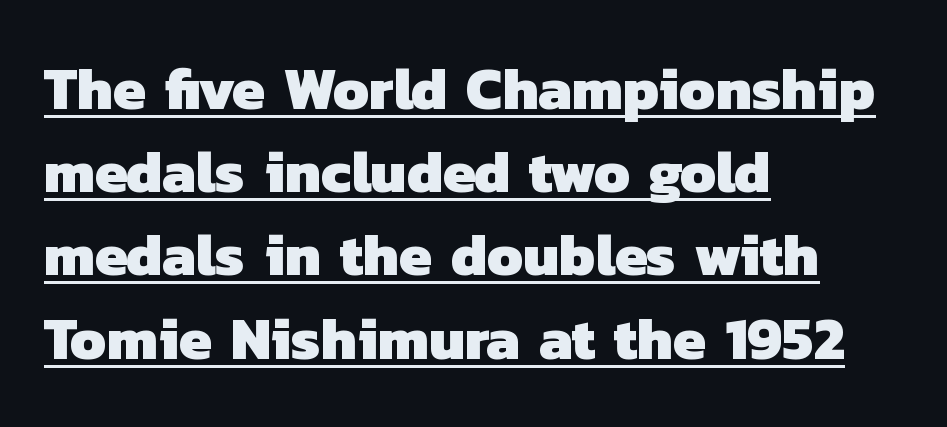
{"serif": "no", "bold": "yes", "weight": "heavy", "width": "normal", "stroke_contrast": "low", "x_height": "medium", "monospaced": "no", "underline": "yes", "align": "left", "line_spacing": "normal", "line_spacing_ratio": 1.41, "letter_spacing": "normal", "letter_spacing_em": 0.0, "glyph_px": 59}
